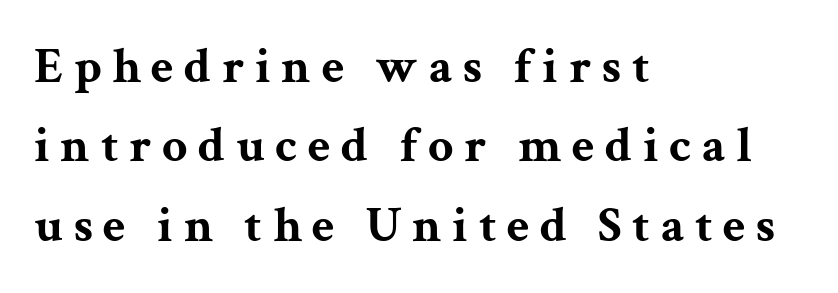
Q: Is the text bold? A: Yes.
Q: Is the text italic (slanted)? A: No, it is upright.
Q: Is the typeface a serif or a sans-serif typeface? A: Serif.
Q: Is the text underlined? A: No.
Q: How is the paragraph aligned? A: Left-aligned.
Q: Is the spacing between letters normal or unusually wide? A: Unusually wide.
Q: Is the spacing between lines tight, normal or loose? A: Normal.
Q: Width (condensed, normal, or wide)? A: Wide.
Q: Stroke contrast? A: Medium.
Q: x-height? A: Medium.
Q: Monospaced? A: No.
